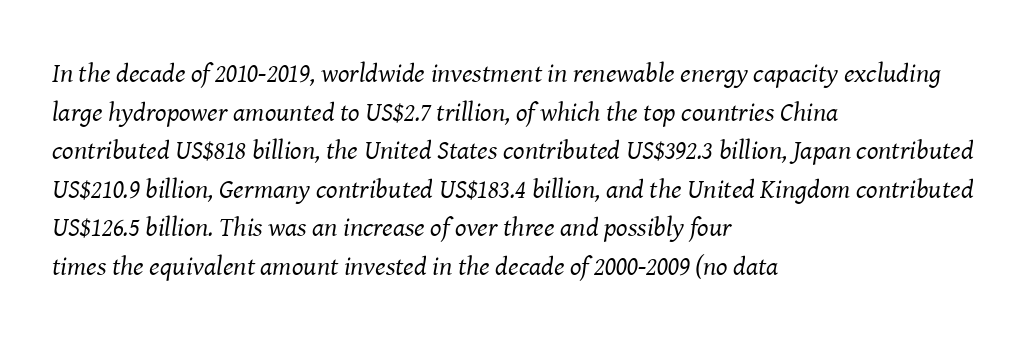
Q: Is the text bold? A: No.
Q: Is the text italic (slanted)? A: Yes, it leans right by about 8 degrees.
Q: Is the text underlined? A: No.
Q: How is the paragraph aligned? A: Left-aligned.
Q: Is the spacing between letters normal or unusually wide? A: Normal.
Q: Is the spacing between lines tight, normal or loose? A: Normal.
